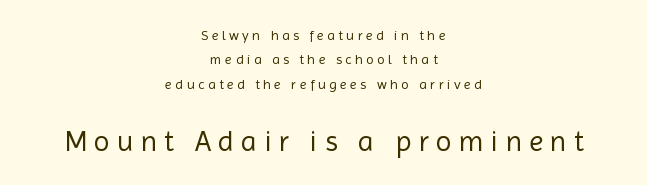
The image shows 29 px regular-weight sans-serif type, upright; set centered, line spacing 1.75x, unusually wide letter spacing (+0.24 em), not underlined; the second (bottom) block is 2.07x larger; a medium x-height.
